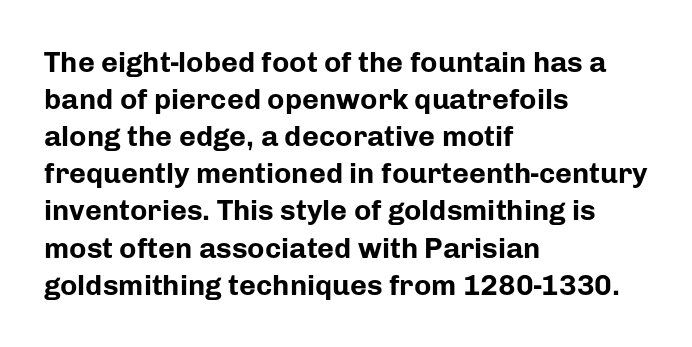
Q: Is the text bold? A: Yes.
Q: Is the text italic (slanted)? A: No, it is upright.
Q: Is the typeface a serif or a sans-serif typeface? A: Sans-serif.
Q: Is the text underlined? A: No.
Q: How is the paragraph aligned? A: Left-aligned.
Q: Is the spacing between letters normal or unusually wide? A: Normal.
Q: Is the spacing between lines tight, normal or loose? A: Normal.
Q: Width (condensed, normal, or wide)? A: Normal.
Q: Stroke contrast? A: Low.
Q: x-height? A: Medium.
Q: Monospaced? A: No.
